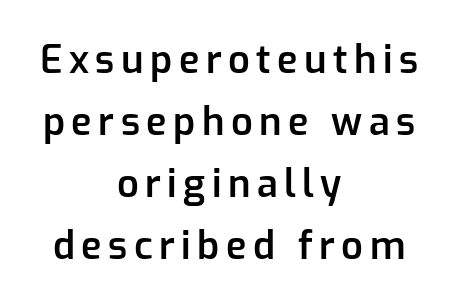
No feet cap the strokes, marking this as sans-serif type. Stems and bowls a touch heavier than normal — semibold. In terms of posture, this sample is upright. A typesetter would call this leading conventional body-copy spacing.
